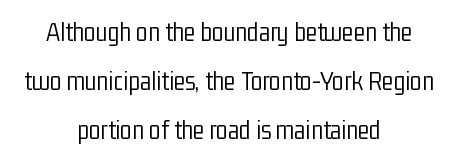
{"italic": "no", "bold": "no", "underline": "no", "align": "center", "line_spacing_ratio": 1.82, "letter_spacing": "normal", "letter_spacing_em": 0.0, "glyph_px": 27}
